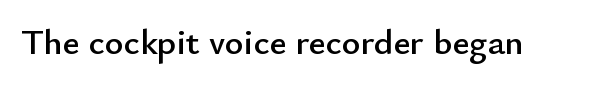
It's the straight-up-and-down kind of type. The face used here is proportionally spaced, like ordinary book or web type. Between one letter and the next there's only the usual sliver of space. The glyphs are unaccompanied by any horizontal stroke below them. Observe the absence of serifs on each vertical stroke in this sample.
